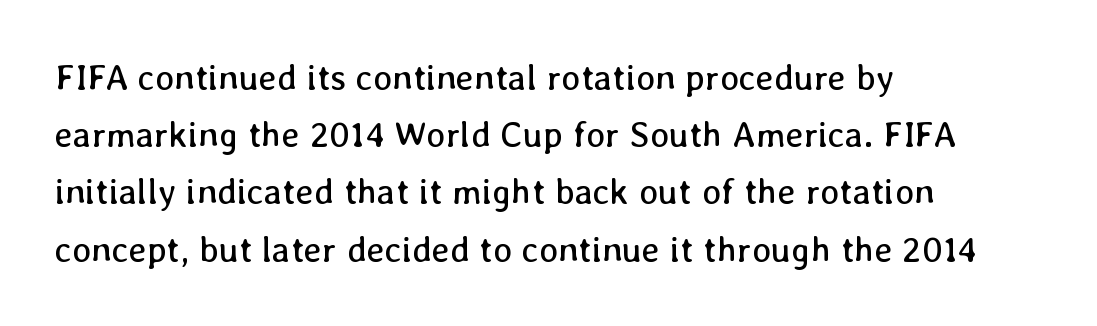
Notice how the stems are strictly vertical — no italics here. These glyphs show unthickened strokes, regular width or finer. The lines in this sample share a left origin and differ only in where they stop. Each letter keeps its own natural width here, so spacing adapts to shape. One glance says typical: line gaps are just what's usual.
